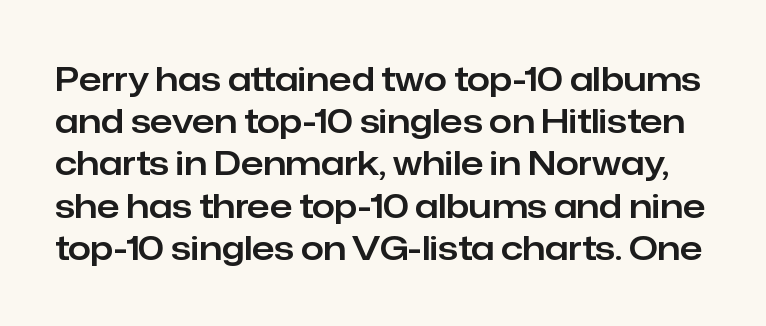
{"serif": "no", "italic": "no", "width": "normal", "stroke_contrast": "low", "x_height": "medium", "monospaced": "no", "underline": "no", "line_spacing": "normal", "line_spacing_ratio": 1.28, "letter_spacing": "normal", "letter_spacing_em": 0.0, "glyph_px": 33}
